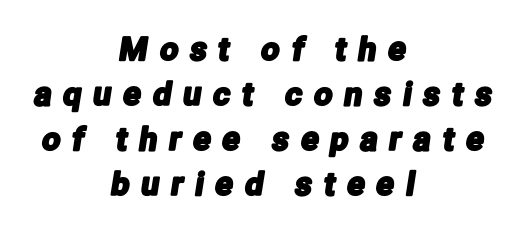
The image shows 32 px condensed sans-serif type; set centered, normal line spacing (1.41x), unusually wide letter spacing (+0.38 em), not underlined; low stroke contrast and a medium x-height.
